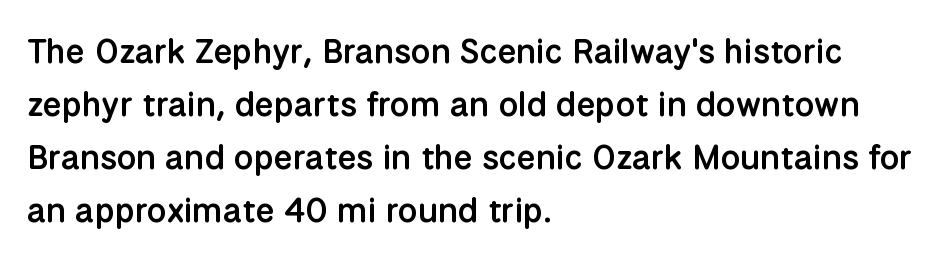
Q: Is the text bold? A: Semi-bold.
Q: Is the text italic (slanted)? A: No, it is upright.
Q: Is the typeface a serif or a sans-serif typeface? A: Sans-serif.
Q: Is the text underlined? A: No.
Q: How is the paragraph aligned? A: Left-aligned.
Q: Is the spacing between letters normal or unusually wide? A: Normal.
Q: Is the spacing between lines tight, normal or loose? A: Normal.
Q: Width (condensed, normal, or wide)? A: Normal.
Q: Stroke contrast? A: Low.
Q: x-height? A: Medium.
Q: Monospaced? A: No.
